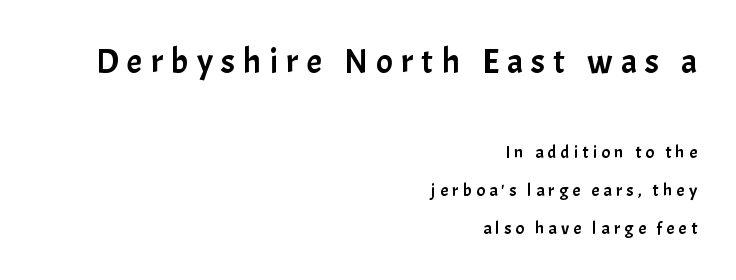
{"serif": "no", "italic": "no", "width": "normal", "stroke_contrast": "low", "x_height": "medium", "monospaced": "no", "underline": "no", "align": "right", "line_spacing": "loose", "line_spacing_ratio": 2.1, "letter_spacing": "wide", "letter_spacing_em": 0.23, "larger_block": "first", "size_ratio": 1.94, "glyph_px": 35}
